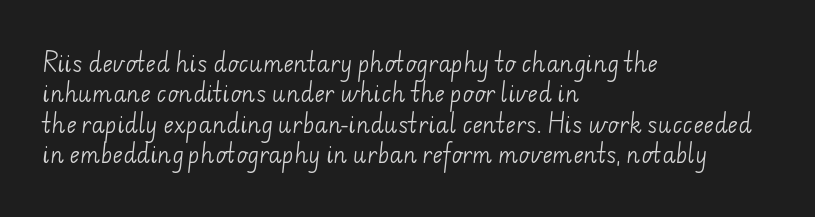
Q: Is the text bold? A: No.
Q: Is the text underlined? A: No.
Q: How is the paragraph aligned? A: Left-aligned.
Q: Is the spacing between letters normal or unusually wide? A: Normal.
Q: Is the spacing between lines tight, normal or loose? A: Normal.
